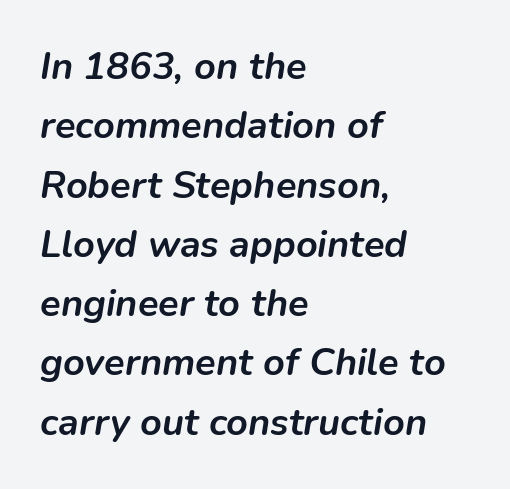
Q: Is the text bold? A: Yes.
Q: Is the text italic (slanted)? A: Yes, it leans right by about 9 degrees.
Q: Is the text underlined? A: No.
Q: How is the paragraph aligned? A: Left-aligned.
Q: Is the spacing between letters normal or unusually wide? A: Normal.
Q: Is the spacing between lines tight, normal or loose? A: Normal.
Q: Width (condensed, normal, or wide)? A: Normal.
Q: Stroke contrast? A: Low.
Q: x-height? A: Medium.
Q: Monospaced? A: No.
